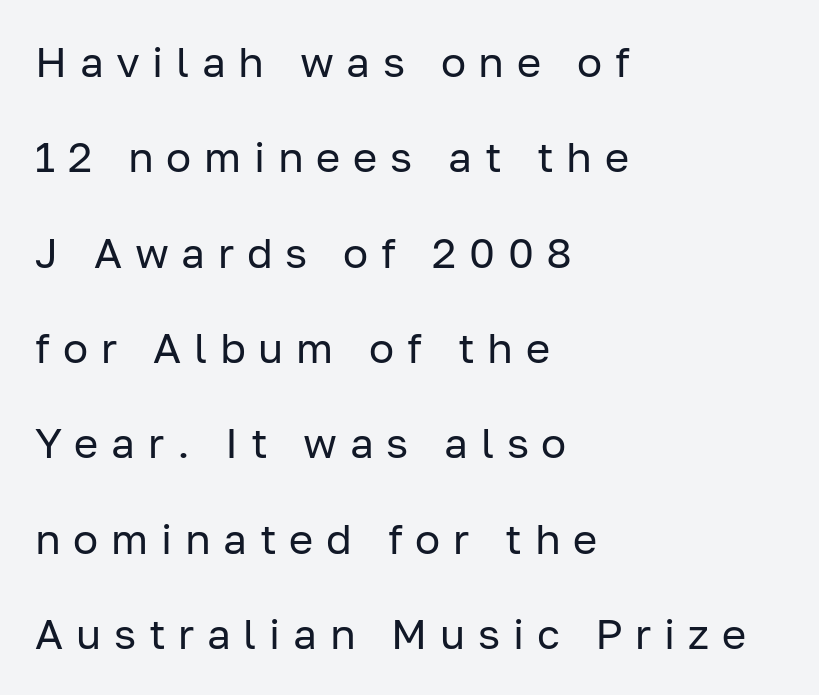
Q: Is the text bold? A: No.
Q: Is the text italic (slanted)? A: No, it is upright.
Q: Is the typeface a serif or a sans-serif typeface? A: Sans-serif.
Q: Is the text underlined? A: No.
Q: How is the paragraph aligned? A: Left-aligned.
Q: Is the spacing between letters normal or unusually wide? A: Unusually wide.
Q: Is the spacing between lines tight, normal or loose? A: Loose.
Q: Width (condensed, normal, or wide)? A: Normal.
Q: Stroke contrast? A: Low.
Q: x-height? A: Medium.
Q: Monospaced? A: No.
